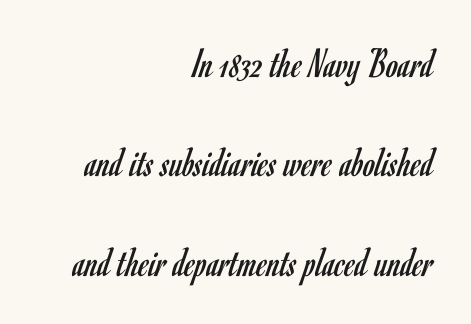
These lines stand farther apart than default settings would place them. No chunkiness to these letters — they're not bold. Examine the stroke ends and you'll find no serifs. Compared with typical body copy, the letter spacing here is the same. Descenders hang freely into open space.
